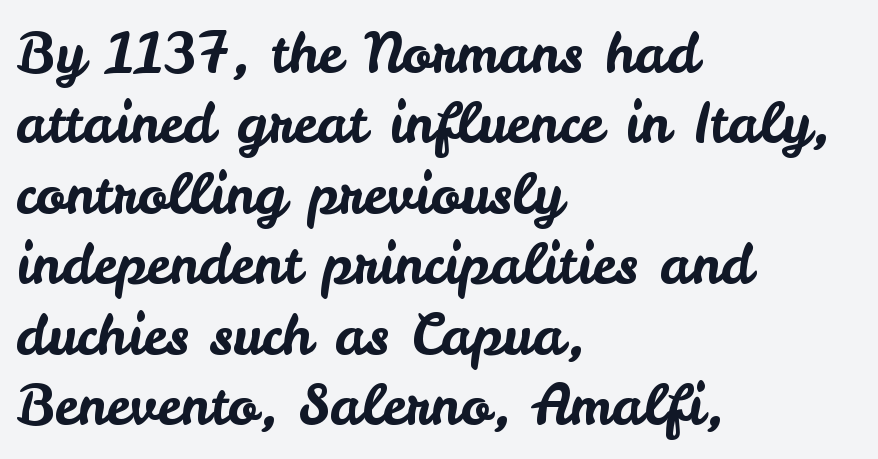
The image shows 55 px sans-serif type; set left-aligned, normal line spacing (1.28x), normal letter spacing, not underlined; low stroke contrast and a small x-height.
